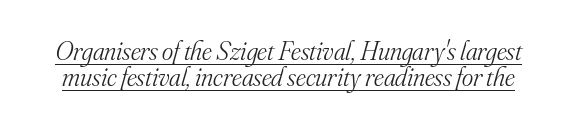
Stems and bowls with no extra thickness — not bold. Whoever set this chose condensed vertical rhythm over breathing room. The face used here has a pronounced slope to its letters. There is no visible air inserted between adjacent glyphs.
